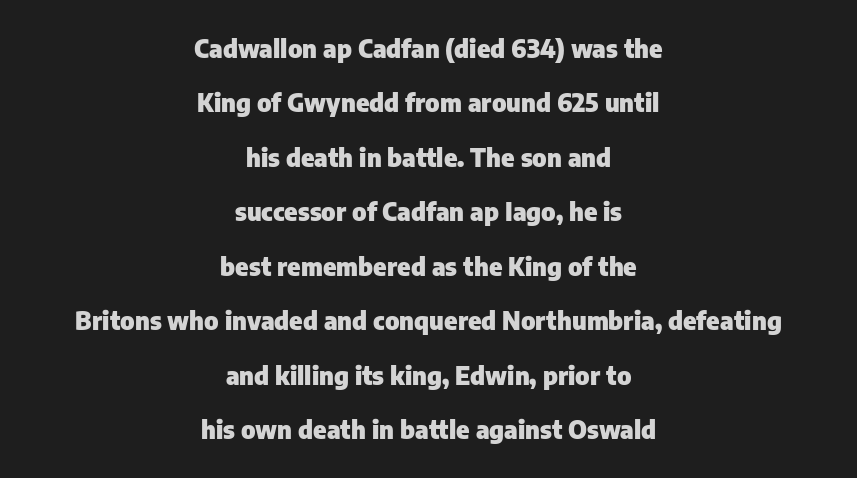
{"italic": "no", "bold": "yes", "underline": "no", "align": "center", "line_spacing": "loose", "line_spacing_ratio": 2.18, "letter_spacing": "normal", "letter_spacing_em": 0.0, "glyph_px": 25}
